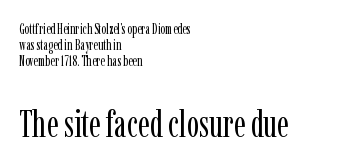
The image shows 37 px regular-weight, condensed serif type, upright; set left-aligned, tight line spacing (1.15x), normal letter spacing, not underlined; the second (bottom) block is 2.64x larger; low stroke contrast and a medium x-height.
